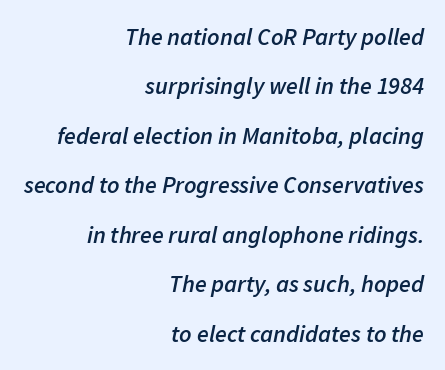
Caption: multi-line text, flush right, ragged left. An italicized treatment has been applied to the whole sample. Bold? Not quite — semibold, heavier than regular but stopping short. This sample uses plain, unmodified letter spacing. Summary of vertical rhythm: relaxed, with wide interline spacing. Unmarked baselines from the first word to the last.
